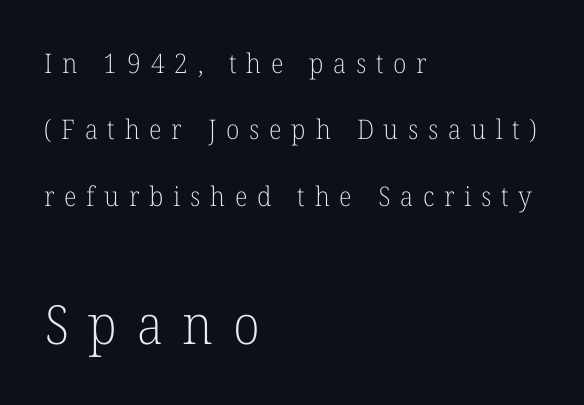
{"serif": "yes", "italic": "no", "bold": "no", "weight": "light", "width": "normal", "stroke_contrast": "low", "x_height": "medium", "monospaced": "no", "underline": "no", "align": "left", "line_spacing": "loose", "line_spacing_ratio": 2.46, "letter_spacing": "wide", "letter_spacing_em": 0.36, "larger_block": "second", "size_ratio": 2.0, "glyph_px": 54}
